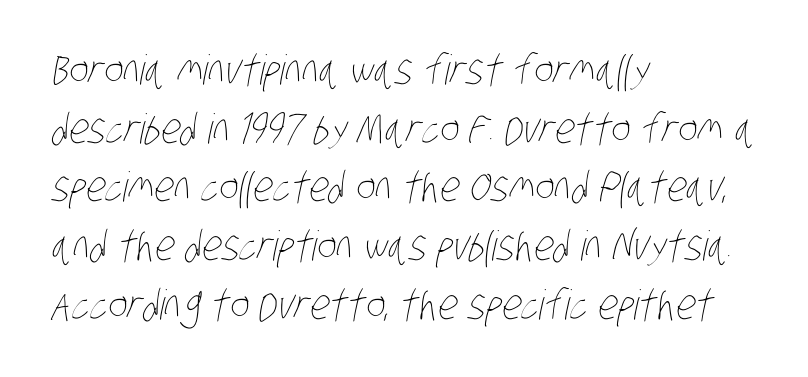
Q: Is the text bold? A: No.
Q: Is the text underlined? A: No.
Q: How is the paragraph aligned? A: Left-aligned.
Q: Is the spacing between letters normal or unusually wide? A: Normal.
Q: Is the spacing between lines tight, normal or loose? A: Normal.
Q: Width (condensed, normal, or wide)? A: Condensed.
Q: Stroke contrast? A: Low.
Q: x-height? A: Large.
Q: Monospaced? A: No.
